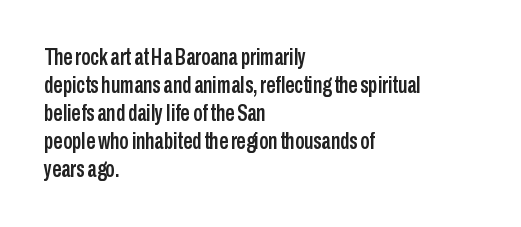
Look at the tracking — it's just the regular setting, nothing added. Caption: multi-line text, flush left, ragged right. Notice how the stems are strictly vertical — no italics here. A clean baseline with only descenders dipping below it.
